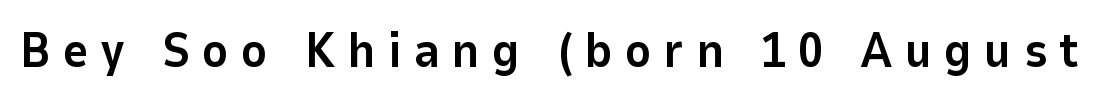
The image shows 49 px bold sans-serif type, upright; set unusually wide letter spacing (+0.25 em), not underlined; low stroke contrast and a medium x-height.
